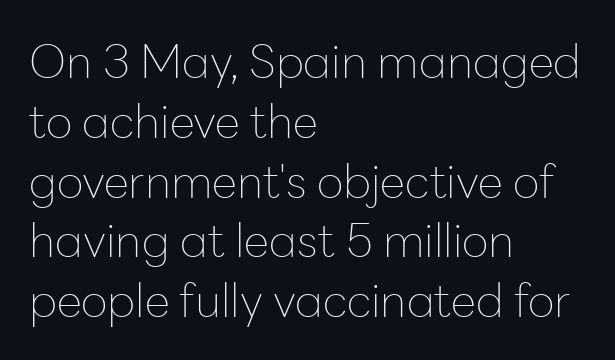
The image shows 46 px thin sans-serif type, upright; set left-aligned, normal line spacing (1.3x), normal letter spacing, not underlined; low stroke contrast and a medium x-height.
